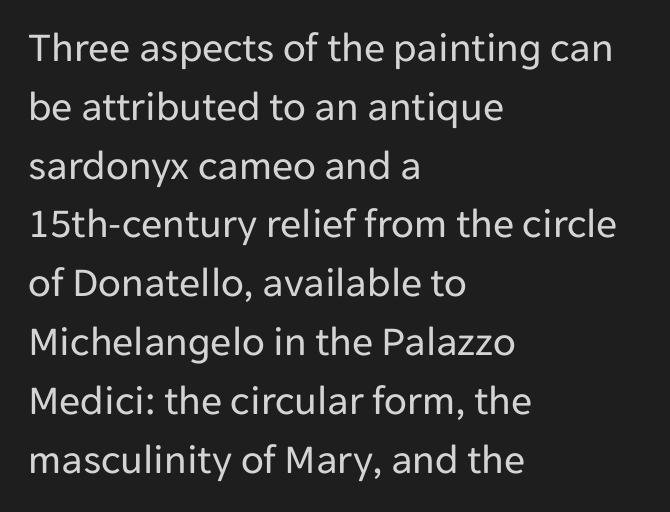
Q: Is the text bold? A: No.
Q: Is the text italic (slanted)? A: No, it is upright.
Q: Is the typeface a serif or a sans-serif typeface? A: Sans-serif.
Q: Is the text underlined? A: No.
Q: How is the paragraph aligned? A: Left-aligned.
Q: Is the spacing between letters normal or unusually wide? A: Normal.
Q: Is the spacing between lines tight, normal or loose? A: Normal.
Q: Width (condensed, normal, or wide)? A: Normal.
Q: Stroke contrast? A: Low.
Q: x-height? A: Medium.
Q: Monospaced? A: No.
